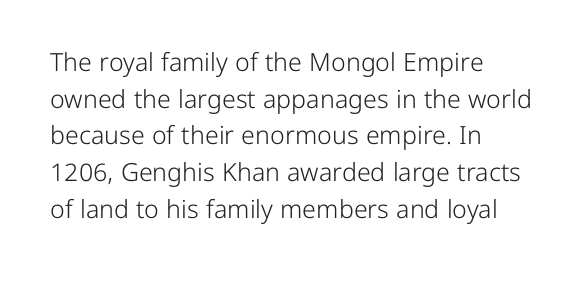
Weight: in the light-to-regular range. In CSS terms this would be text-align: left. The letters stand straight up with perfectly vertical stems. Each new line begins a customary step beneath the previous one. Characters follow at the spacing the type designer built in.
